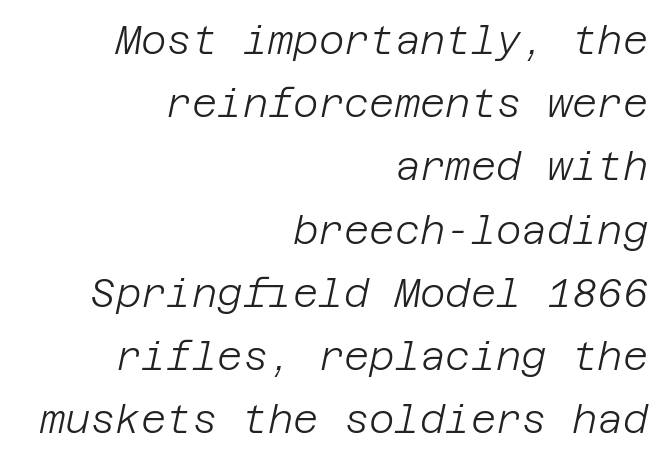
Letters have the restrained weight of plain body copy at most. Unmarked baselines from the first word to the last. How would I describe the line gaps? Plain and ordinary. Italic: yes, the glyphs are oblique. There is no visible air inserted between adjacent glyphs.
